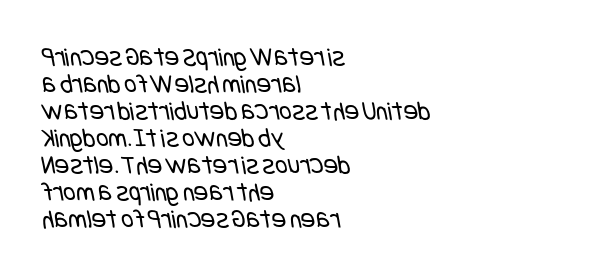
{"bold": "no", "underline": "no", "align": "left", "line_spacing": "tight", "line_spacing_ratio": 1.0, "letter_spacing": "normal", "letter_spacing_em": 0.0, "glyph_px": 27}
